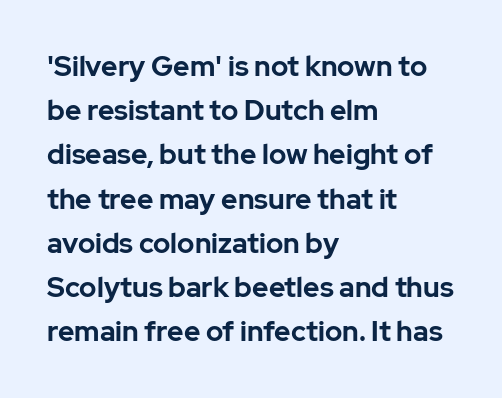
The font is running at its bold setting. Posture: upright roman. The vertical gap from one line to the next is medium. Observe the absence of serifs on each vertical stroke in this sample. These lines are rendered in a variable-pitch font.
